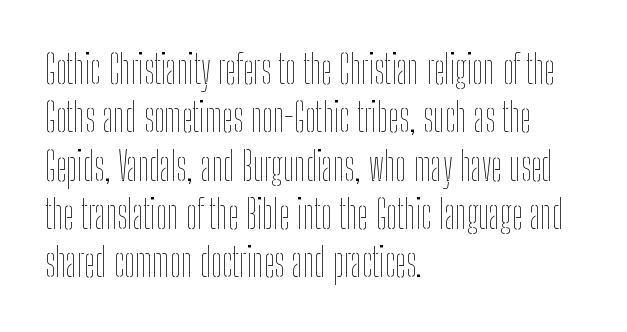
The image shows 39 px thin, condensed type, upright; set left-aligned, line spacing 1.24x, normal letter spacing, not underlined; low stroke contrast and a medium x-height.
